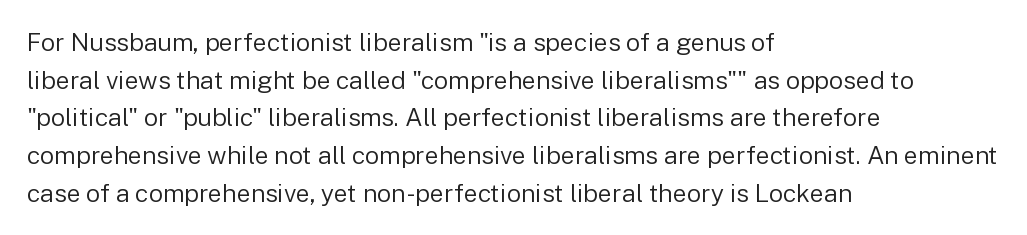
{"italic": "no", "bold": "no", "underline": "no", "align": "left", "line_spacing": "normal", "line_spacing_ratio": 1.51, "letter_spacing": "normal", "letter_spacing_em": 0.0, "glyph_px": 25}
